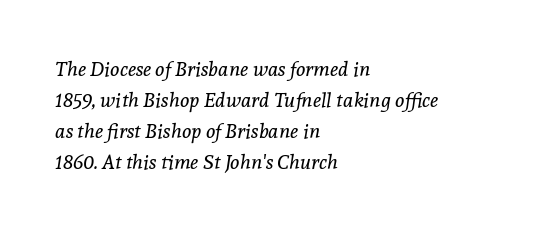
The image shows 20 px text type, italic (leaning right); set left-aligned, normal line spacing (1.55x), normal letter spacing, not underlined.
